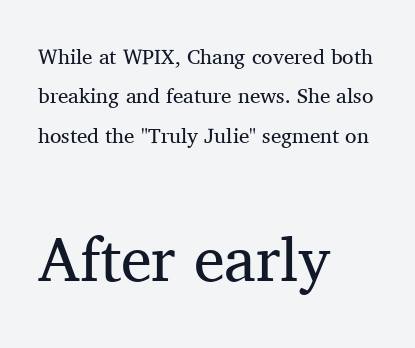
Summary of weight: not heavy and not bold. Descenders are the only things crossing below the line. The lettering stays uniformly vertical, giving the passage a roman look. Nothing unusual about the tracking: characters are spaced as the font intends.
